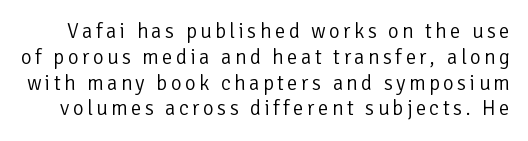
The typeface has the unassuming heft of standard copy or less. Check the space under the baseline: it is left empty. Posture: vertical.
